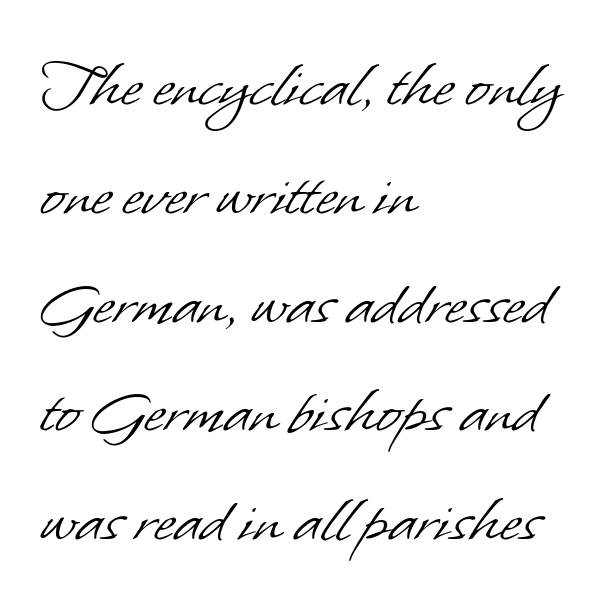
{"serif": "no", "bold": "no", "weight": "light", "width": "normal", "stroke_contrast": "low", "x_height": "small", "monospaced": "no", "underline": "no", "align": "left", "line_spacing": "normal", "line_spacing_ratio": 1.49, "letter_spacing": "normal", "letter_spacing_em": 0.0, "glyph_px": 73}
